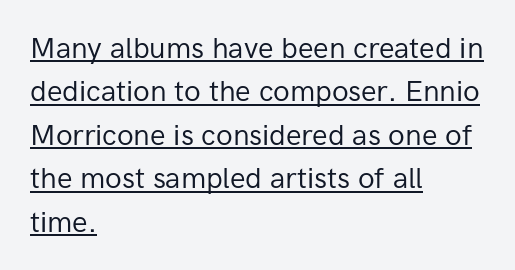
Q: Is the text bold? A: No.
Q: Is the text italic (slanted)? A: No, it is upright.
Q: Is the typeface a serif or a sans-serif typeface? A: Sans-serif.
Q: Is the text underlined? A: Yes.
Q: How is the paragraph aligned? A: Left-aligned.
Q: Is the spacing between letters normal or unusually wide? A: Normal.
Q: Is the spacing between lines tight, normal or loose? A: Normal.
Q: Width (condensed, normal, or wide)? A: Normal.
Q: Stroke contrast? A: Low.
Q: x-height? A: Medium.
Q: Monospaced? A: No.
